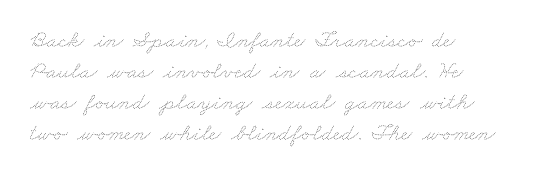
The image shows 24 px text type; set left-aligned, normal line spacing (1.29x), normal letter spacing, not underlined.
